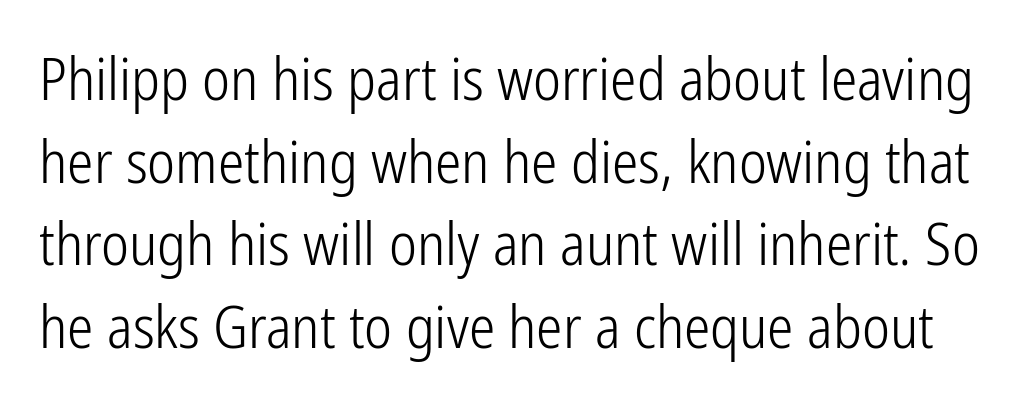
Italic? Not at all — the glyphs are vertical. Students, note that the glyphs here touch the page at normal intervals. No word sits above an underline. A light-to-regular cut is what we see here. Reading down the column, the eye jumps a familiar distance to each next line. This rendering employs a face without finishing strokes, i.e., a sans-serif.
